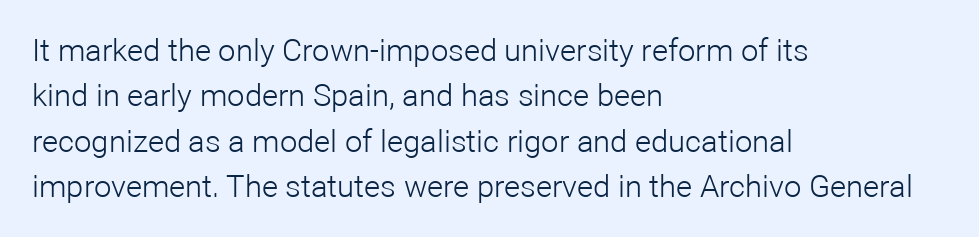
Vertical strokes here are truly vertical. Honestly, the row spacing looks completely unremarkable. What kind of face is this? One without serifs — a sans. The rendering uses natural spacing where letterforms have individual widths. A light-to-regular cut is what we see here.
